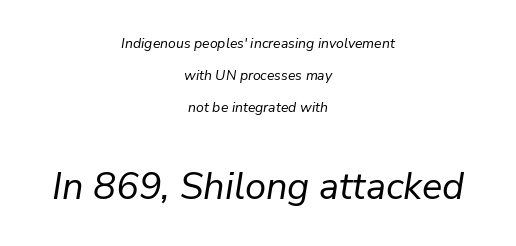
Notice how the stems are inclined rather than vertical — that's the hallmark of italics. Line starts and ends both wander, symmetrically. You get the small type first, then a jump to larger type. Heaviness? Minimal to ordinary, like unemphasized prose. Underline: absent. A typesetter would call this zero additional tracking.
